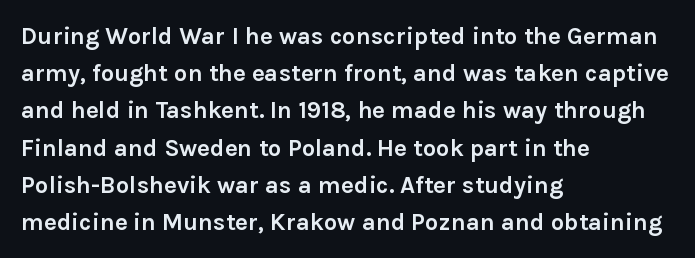
The image shows 24 px bold type, upright; set left-aligned, normal line spacing (1.55x), normal letter spacing, not underlined.
